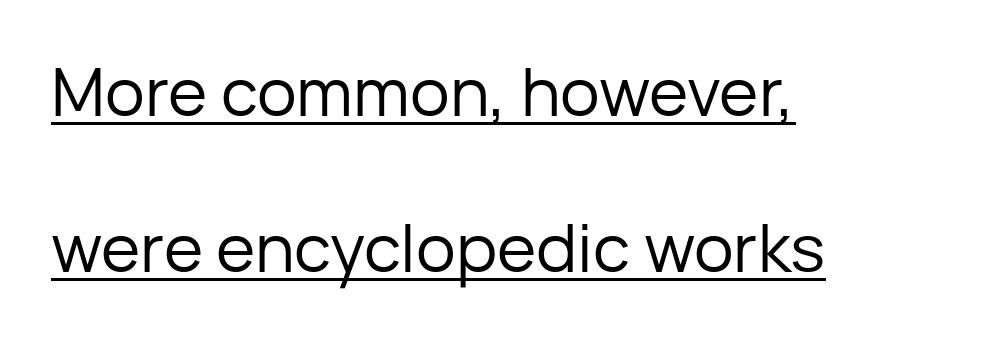
The paragraph has a hard left edge and a soft right edge. No feet cap the strokes, marking this as sans-serif type. The vertical gap from one line to the next is large. The letters stand straight up with perfectly vertical stems. Each stroke keeps to a modest, everyday thickness or less. The glyphs are accompanied by a horizontal stroke just below them.
